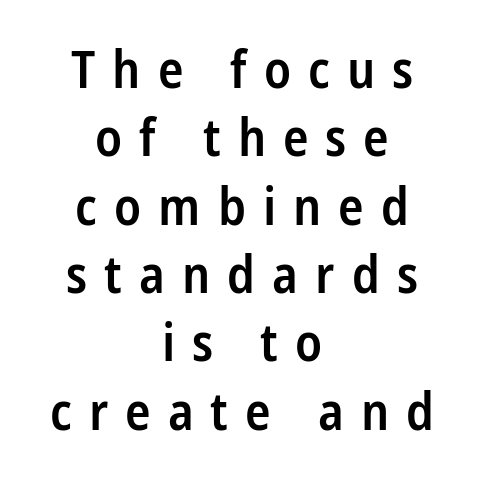
{"serif": "no", "italic": "no", "bold": "semi", "weight": "semibold", "width": "condensed", "stroke_contrast": "low", "x_height": "medium", "monospaced": "no", "underline": "no", "align": "center", "line_spacing": "normal", "line_spacing_ratio": 1.29, "letter_spacing": "wide", "letter_spacing_em": 0.32, "glyph_px": 53}
